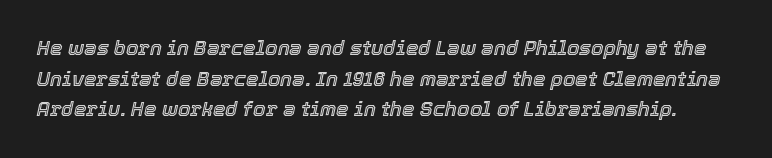
{"italic": "yes", "lean": "right", "slant_degrees": 12, "underline": "no", "line_spacing": "normal", "line_spacing_ratio": 1.53, "letter_spacing": "normal", "letter_spacing_em": 0.0, "glyph_px": 20}
